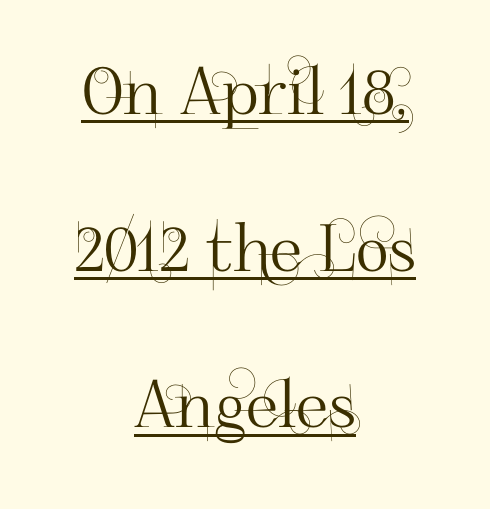
The image shows 65 px sans-serif type, upright; set centered, loose line spacing (2.41x), normal letter spacing, underlined; high stroke contrast and a small x-height.
